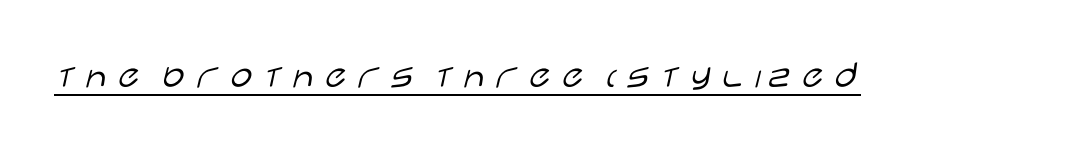
{"serif": "no", "bold": "no", "weight": "light", "width": "wide", "stroke_contrast": "low", "x_height": "large", "monospaced": "no", "underline": "yes", "glyph_px": 40}
